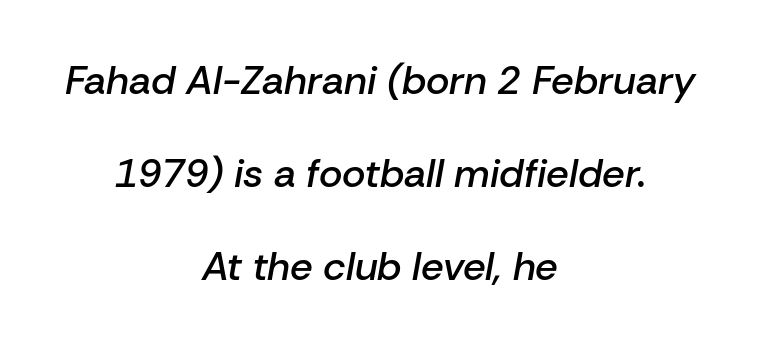
{"italic": "yes", "lean": "right", "slant_degrees": 10, "bold": "semi", "weight": "semibold", "width": "normal", "stroke_contrast": "low", "x_height": "medium", "monospaced": "no", "underline": "no", "align": "center", "line_spacing": "loose", "line_spacing_ratio": 2.32, "letter_spacing": "normal", "letter_spacing_em": 0.0, "glyph_px": 40}
